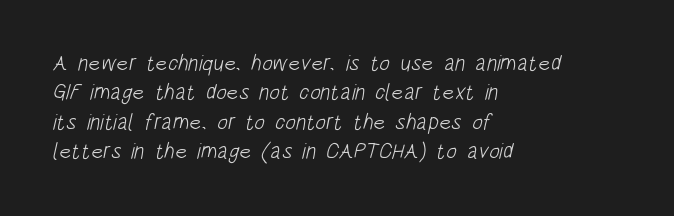
The image shows 22 px text type; set left-aligned, normal line spacing (1.34x), normal letter spacing, not underlined.
